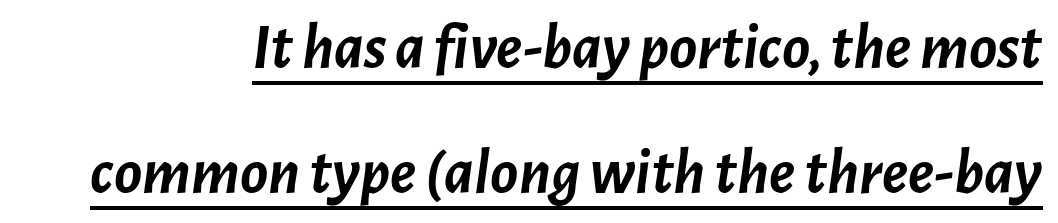
The image shows 65 px semibold type, italic (leaning right); set loose line spacing (1.93x), normal letter spacing, underlined; low stroke contrast and a medium x-height.
